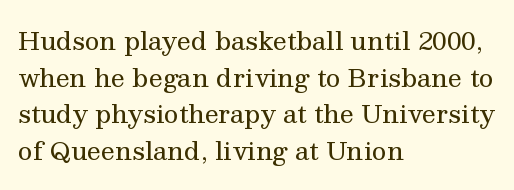
{"italic": "no", "bold": "no", "underline": "no", "align": "left", "line_spacing": "normal", "line_spacing_ratio": 1.47, "letter_spacing": "normal", "letter_spacing_em": 0.0, "glyph_px": 25}
